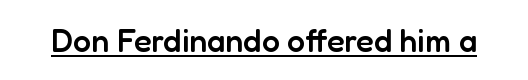
{"serif": "no", "italic": "no", "bold": "semi", "weight": "semibold", "width": "normal", "stroke_contrast": "low", "x_height": "medium", "monospaced": "no", "underline": "yes", "letter_spacing": "normal", "letter_spacing_em": 0.0, "glyph_px": 32}
